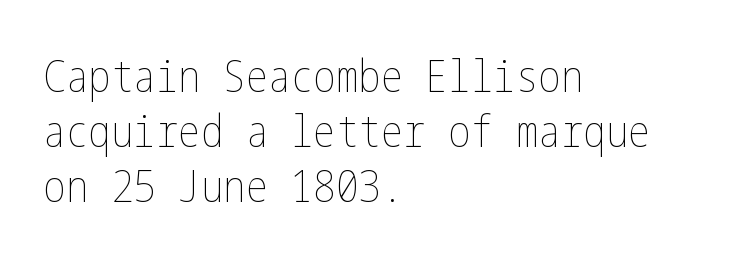
Horizontal alignment here is leftward, the default for most running prose. The area under the type is left untouched. Is there any slant? The stems are plumb. In terms of letterspacing, this is plain default setting. Letters have the restrained weight of plain body copy at most.
